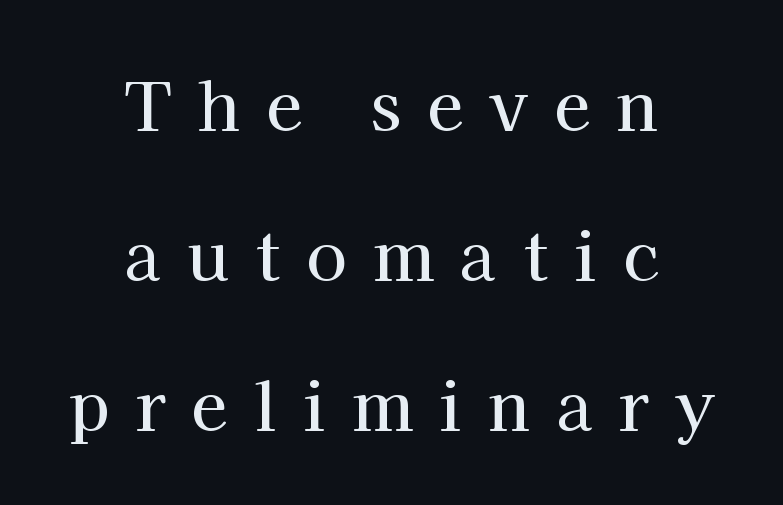
{"serif": "yes", "italic": "no", "width": "normal", "stroke_contrast": "high", "x_height": "medium", "monospaced": "no", "underline": "no", "align": "center", "line_spacing": "loose", "line_spacing_ratio": 2.27, "letter_spacing": "wide", "letter_spacing_em": 0.4, "glyph_px": 66}
